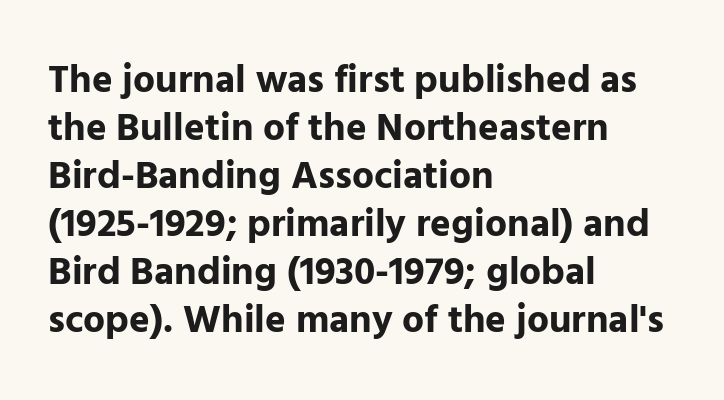
Q: Is the text bold? A: Yes.
Q: Is the text italic (slanted)? A: No, it is upright.
Q: Is the typeface a serif or a sans-serif typeface? A: Sans-serif.
Q: Is the text underlined? A: No.
Q: How is the paragraph aligned? A: Left-aligned.
Q: Is the spacing between letters normal or unusually wide? A: Normal.
Q: Width (condensed, normal, or wide)? A: Normal.
Q: Stroke contrast? A: Low.
Q: x-height? A: Medium.
Q: Monospaced? A: No.
